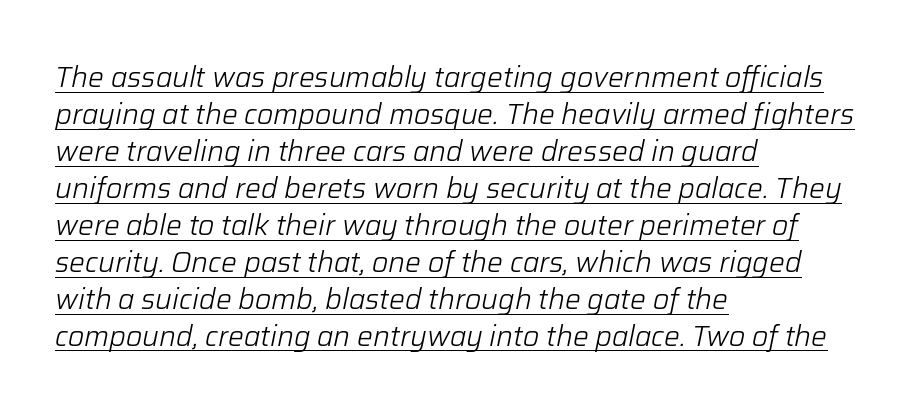
The image shows 28 px light type, italic (leaning right); set left-aligned, normal line spacing (1.32x), normal letter spacing, underlined; low stroke contrast and a medium x-height.
